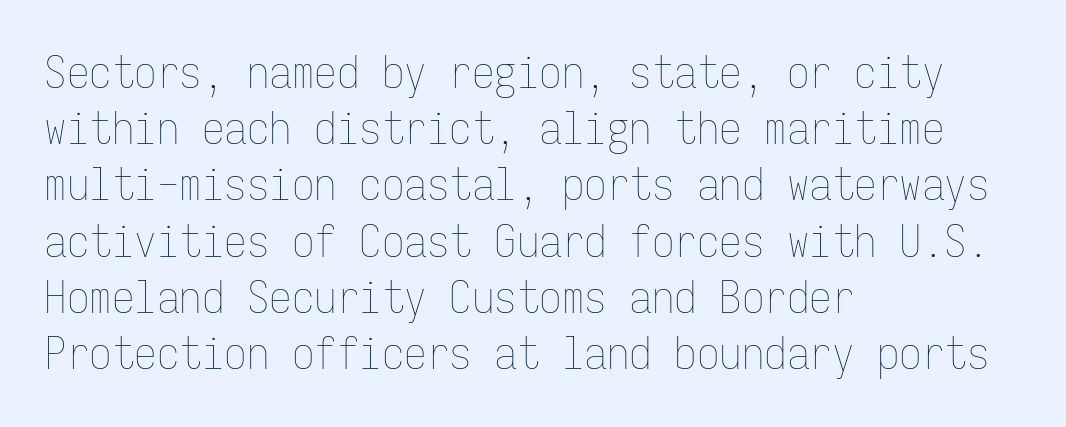
Q: Is the text bold? A: No.
Q: Is the text italic (slanted)? A: No, it is upright.
Q: Is the text underlined? A: No.
Q: How is the paragraph aligned? A: Left-aligned.
Q: Is the spacing between letters normal or unusually wide? A: Normal.
Q: Is the spacing between lines tight, normal or loose? A: Normal.
Q: Width (condensed, normal, or wide)? A: Condensed.
Q: Stroke contrast? A: Low.
Q: x-height? A: Medium.
Q: Monospaced? A: Yes.
